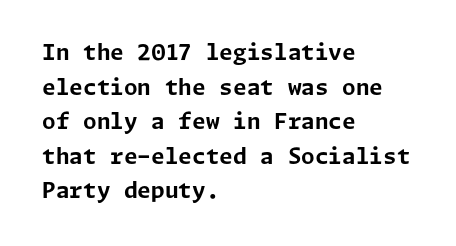
Q: Is the text bold? A: Yes.
Q: Is the text italic (slanted)? A: No, it is upright.
Q: Is the text underlined? A: No.
Q: How is the paragraph aligned? A: Left-aligned.
Q: Is the spacing between letters normal or unusually wide? A: Normal.
Q: Is the spacing between lines tight, normal or loose? A: Normal.
